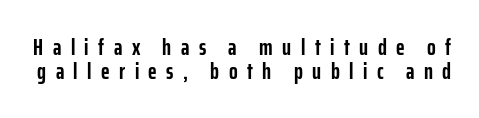
Vertical strokes here are truly vertical. Plenty of ink on the page — the face is bold. Descenders hang freely into open space. Interline gaps are noticeably narrow in this sample.
